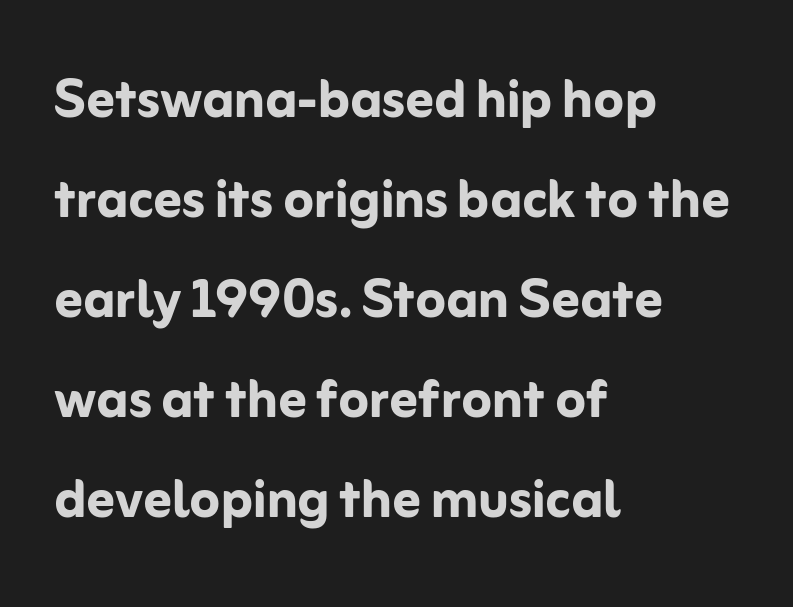
The image shows 69 px semibold sans-serif type, upright; set left-aligned, normal line spacing (1.45x), normal letter spacing, not underlined; low stroke contrast and a medium x-height.
